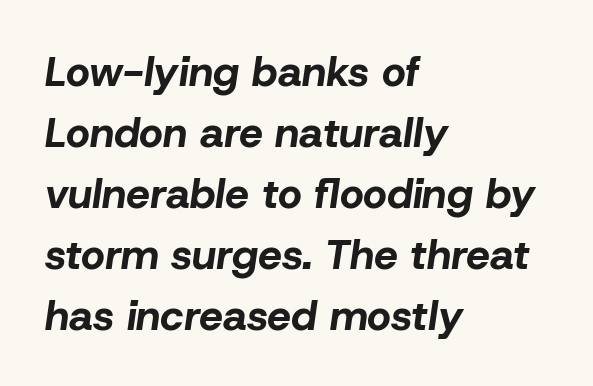
Q: Is the text bold? A: Yes.
Q: Is the text italic (slanted)? A: Yes, it leans right by about 8 degrees.
Q: Is the text underlined? A: No.
Q: How is the paragraph aligned? A: Left-aligned.
Q: Is the spacing between letters normal or unusually wide? A: Normal.
Q: Is the spacing between lines tight, normal or loose? A: Normal.
Q: Width (condensed, normal, or wide)? A: Normal.
Q: Stroke contrast? A: Low.
Q: x-height? A: Medium.
Q: Monospaced? A: No.
